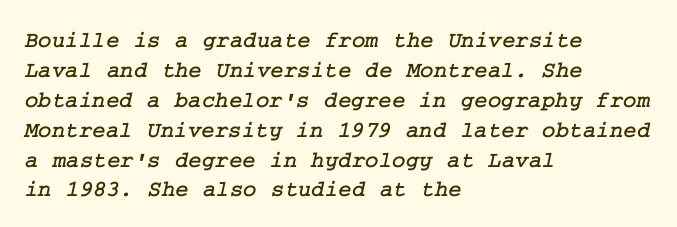
{"underline": "no", "align": "left", "line_spacing": "normal", "line_spacing_ratio": 1.3, "letter_spacing": "normal", "letter_spacing_em": 0.0, "glyph_px": 23}
